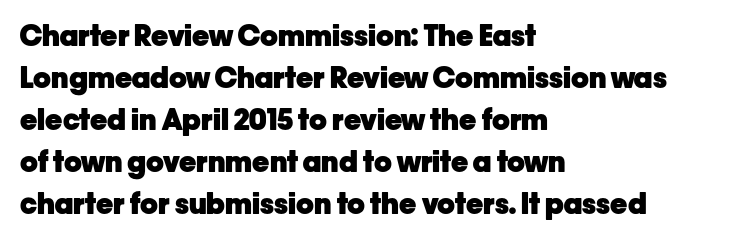
The image shows 29 px heavy sans-serif type, upright; set left-aligned, normal line spacing (1.45x), normal letter spacing, not underlined; low stroke contrast and a medium x-height.
